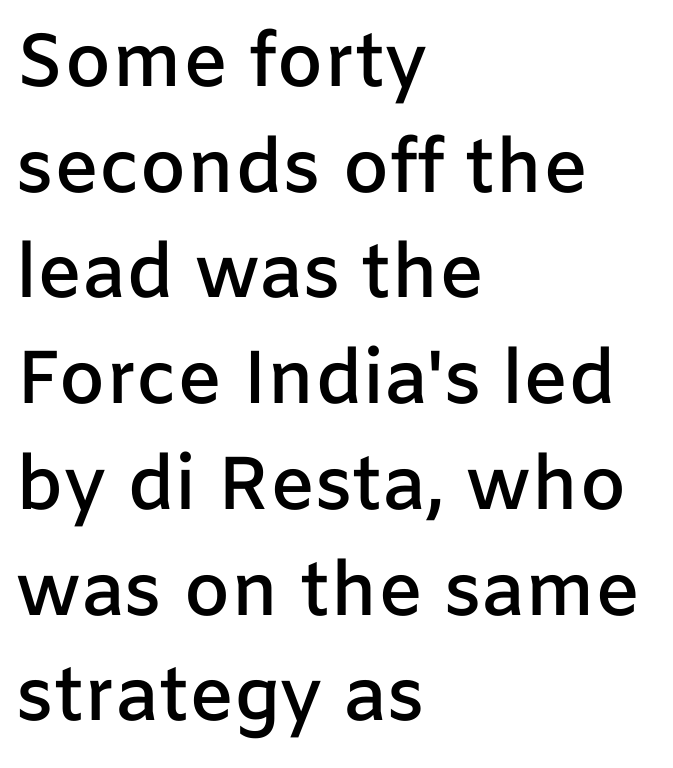
The image shows 75 px semibold sans-serif type, upright; set left-aligned, normal line spacing (1.41x), normal letter spacing, not underlined; low stroke contrast and a medium x-height.
